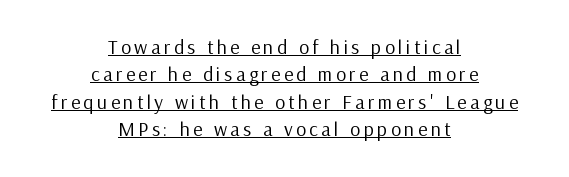
The image shows 20 px text type, upright; set centered, normal line spacing (1.37x), underlined.
